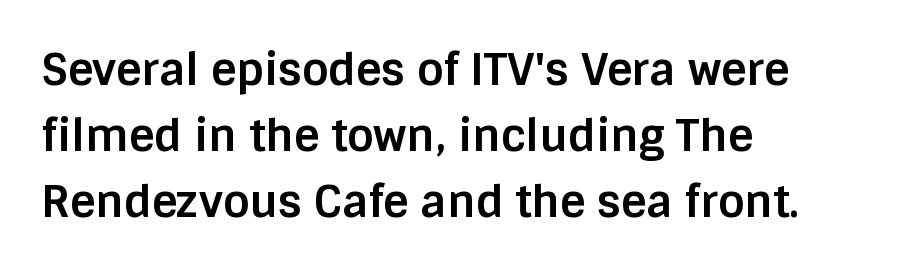
Character widths vary here, with narrow letters taking less room than wide ones. Typographic density is high because the face is bold. Leftover space on each line is placed entirely after the last word. The vertical gap from one line to the next is medium. This rendering features lettering with no underline. A sans-serif font was chosen for this passage.
